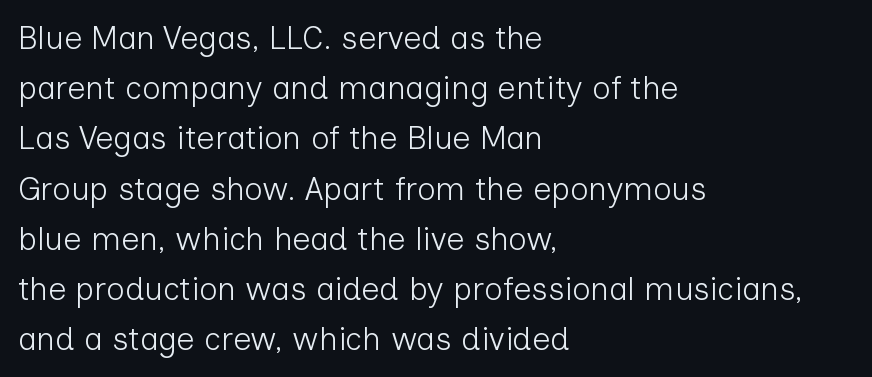
{"serif": "no", "italic": "no", "bold": "no", "weight": "light", "width": "normal", "stroke_contrast": "low", "x_height": "medium", "monospaced": "no", "underline": "no", "align": "left", "line_spacing": "normal", "line_spacing_ratio": 1.57, "letter_spacing": "normal", "letter_spacing_em": 0.0, "glyph_px": 32}
